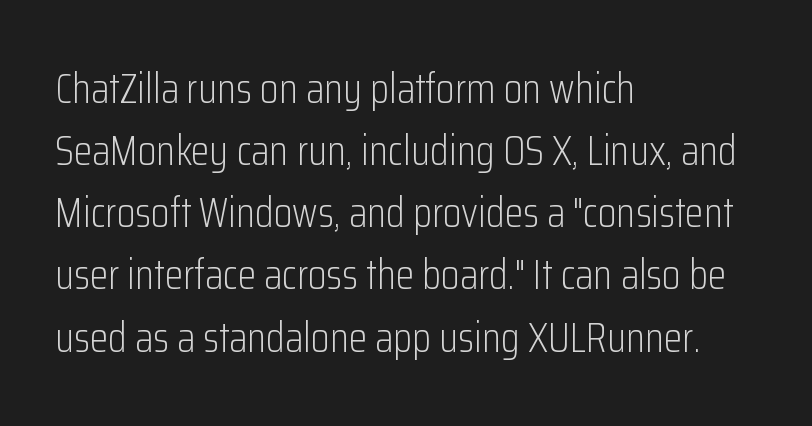
The words here are not underlined. Leading matches the norm, producing a regular column. What kind of face is this? One without serifs — a sans. These lines are set flush left with a ragged right edge. The lettering holds an erect, upright posture throughout.
